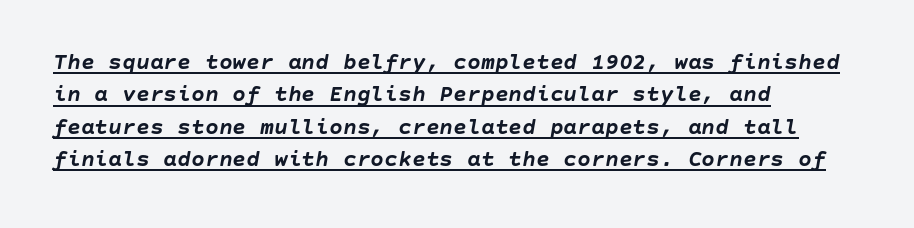
{"italic": "yes", "lean": "right", "slant_degrees": 10, "bold": "yes", "underline": "yes", "align": "left", "line_spacing": "normal", "line_spacing_ratio": 1.41, "letter_spacing": "normal", "letter_spacing_em": 0.0, "glyph_px": 23}
